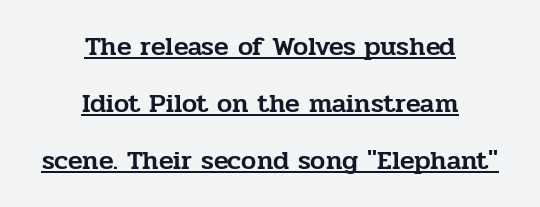
{"italic": "no", "underline": "yes", "align": "center", "line_spacing": "loose", "line_spacing_ratio": 2.11, "letter_spacing": "normal", "letter_spacing_em": 0.0, "glyph_px": 27}
